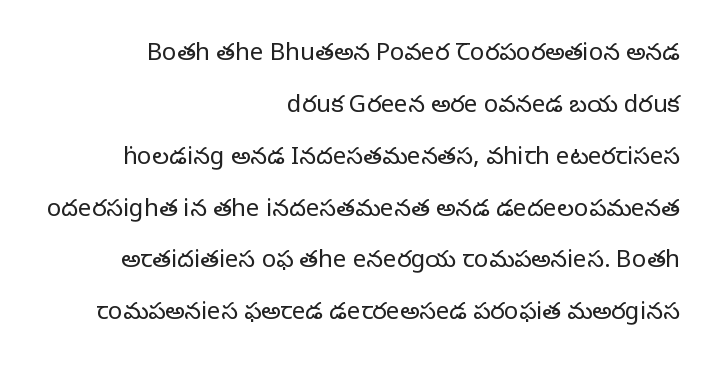
The image shows 24 px text type, upright; set right-aligned, loose line spacing (2.16x), normal letter spacing, not underlined.
